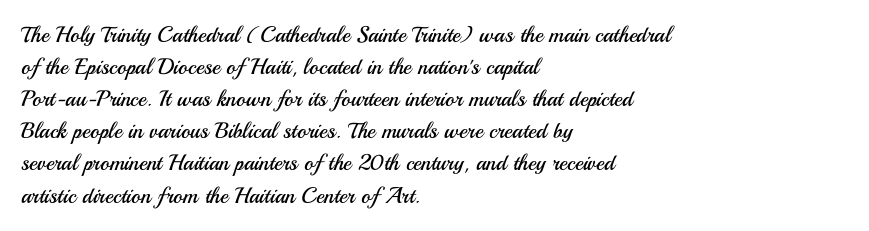
Q: Is the text bold? A: No.
Q: Is the text italic (slanted)? A: Yes.
Q: Is the text underlined? A: No.
Q: How is the paragraph aligned? A: Left-aligned.
Q: Is the spacing between letters normal or unusually wide? A: Normal.
Q: Is the spacing between lines tight, normal or loose? A: Normal.
